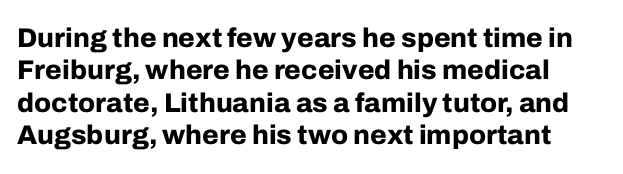
Descender tails drop into unmarked territory. Here the glyphs are tracked normally, forming tight word shapes. No italicization has been applied; the sample stays upright. Look at the stroke-to-counter ratio: heavy, a bold.
